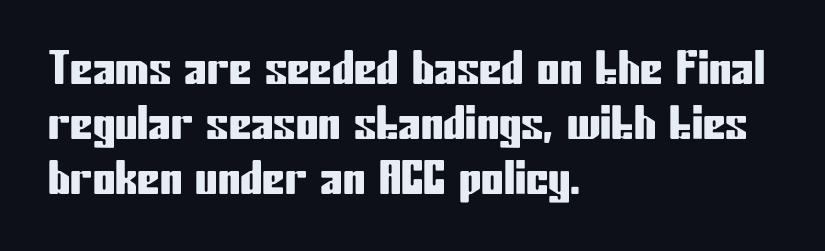
The image shows 45 px condensed sans-serif type, upright; set left-aligned, line spacing 1.22x, normal letter spacing, not underlined; low stroke contrast and a medium x-height.
